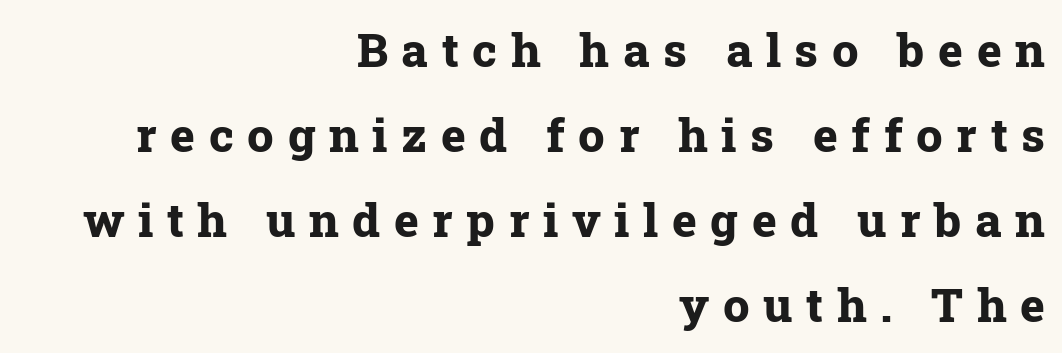
The image shows 47 px bold serif type, upright; set right-aligned, line spacing 1.81x, unusually wide letter spacing (+0.29 em), not underlined; low stroke contrast and a medium x-height.
